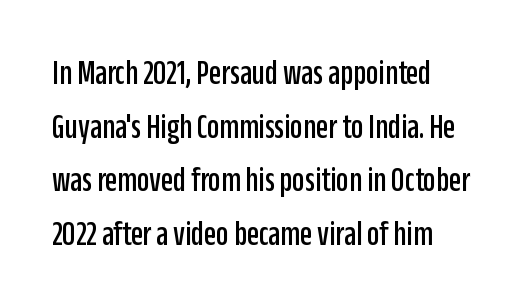
Q: Is the text italic (slanted)? A: No, it is upright.
Q: Is the typeface a serif or a sans-serif typeface? A: Sans-serif.
Q: Is the text underlined? A: No.
Q: How is the paragraph aligned? A: Left-aligned.
Q: Is the spacing between letters normal or unusually wide? A: Normal.
Q: Is the spacing between lines tight, normal or loose? A: Normal.
Q: Width (condensed, normal, or wide)? A: Condensed.
Q: Stroke contrast? A: Low.
Q: x-height? A: Large.
Q: Monospaced? A: No.
